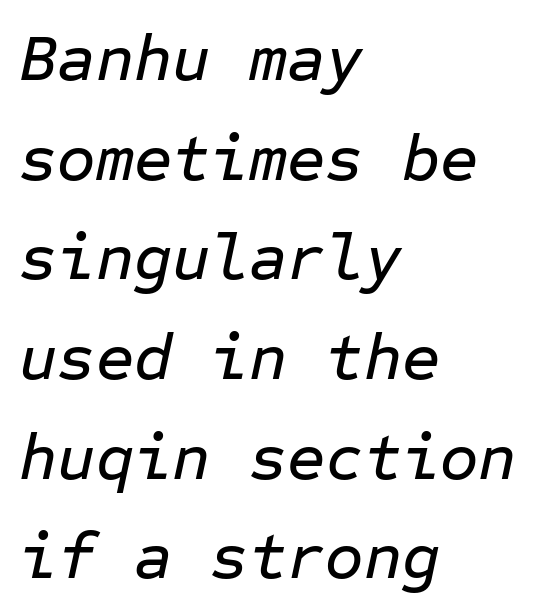
A typesetter would call this zero additional tracking. A typesetter would mark this as italic. Teacher's note: observe the even left margin — that is flush-left alignment. The letters march in equal steps, a hallmark of fixed-pitch type.
